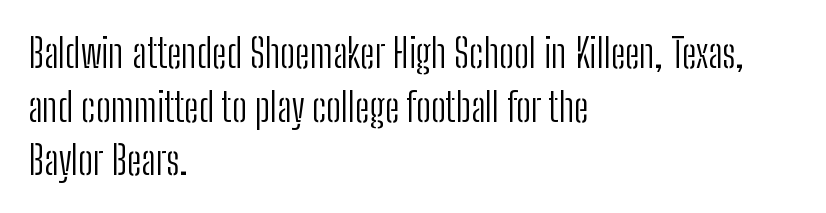
{"serif": "no", "italic": "no", "bold": "no", "weight": "light", "width": "condensed", "stroke_contrast": "low", "x_height": "medium", "monospaced": "no", "underline": "no", "align": "left", "line_spacing": "normal", "line_spacing_ratio": 1.34, "letter_spacing": "normal", "letter_spacing_em": 0.0, "glyph_px": 40}
